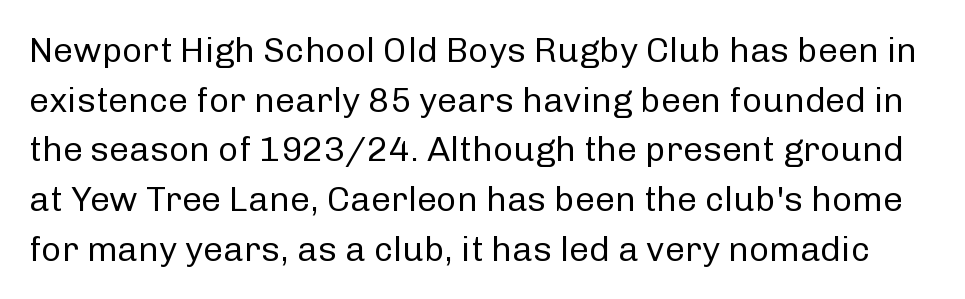
Q: Is the text bold? A: No.
Q: Is the text italic (slanted)? A: No, it is upright.
Q: Is the typeface a serif or a sans-serif typeface? A: Sans-serif.
Q: Is the text underlined? A: No.
Q: Is the spacing between letters normal or unusually wide? A: Normal.
Q: Is the spacing between lines tight, normal or loose? A: Normal.
Q: Width (condensed, normal, or wide)? A: Normal.
Q: Stroke contrast? A: Low.
Q: x-height? A: Medium.
Q: Monospaced? A: No.
